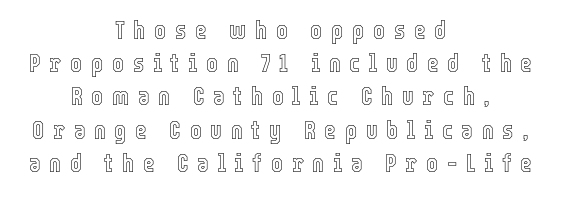
Q: Is the text italic (slanted)? A: No, it is upright.
Q: Is the text underlined? A: No.
Q: How is the paragraph aligned? A: Centered.
Q: Is the spacing between letters normal or unusually wide? A: Unusually wide.
Q: Is the spacing between lines tight, normal or loose? A: Normal.
